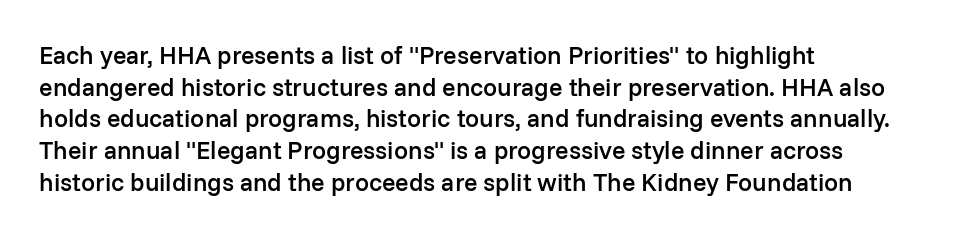
Q: Is the text bold? A: Semi-bold.
Q: Is the text italic (slanted)? A: No, it is upright.
Q: Is the text underlined? A: No.
Q: How is the paragraph aligned? A: Left-aligned.
Q: Is the spacing between letters normal or unusually wide? A: Normal.
Q: Is the spacing between lines tight, normal or loose? A: Normal.
